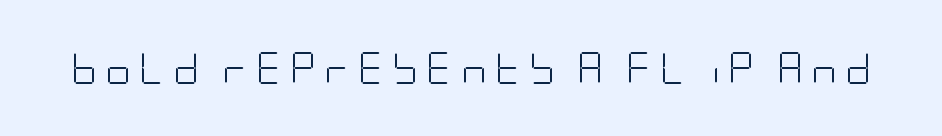
The typeface has the unassuming heft of standard copy or less. Decoration check: the copy has no underline. Compared with typical body copy, the letter spacing here is much looser. Every character sits straight up, as roman type does.
